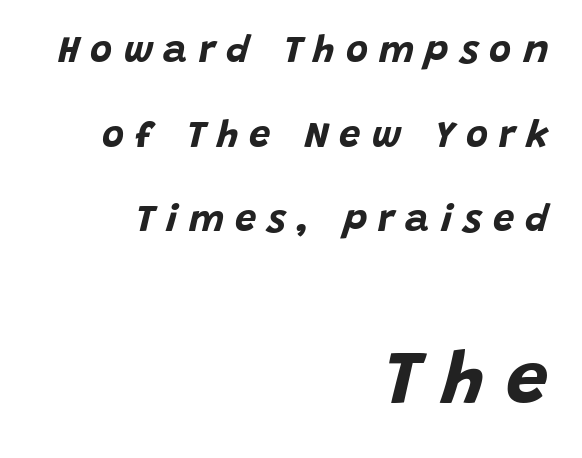
Q: Is the text bold? A: Yes.
Q: Is the text italic (slanted)? A: Yes, it leans right by about 15 degrees.
Q: Is the text underlined? A: No.
Q: How is the paragraph aligned? A: Right-aligned.
Q: Is the spacing between letters normal or unusually wide? A: Unusually wide.
Q: Is the spacing between lines tight, normal or loose? A: Loose.
Q: Which block of text is set in a larger size, the first (top) or the second (bottom)? A: The second (bottom) one.
Q: Width (condensed, normal, or wide)? A: Normal.
Q: Stroke contrast? A: Low.
Q: x-height? A: Large.
Q: Monospaced? A: No.
